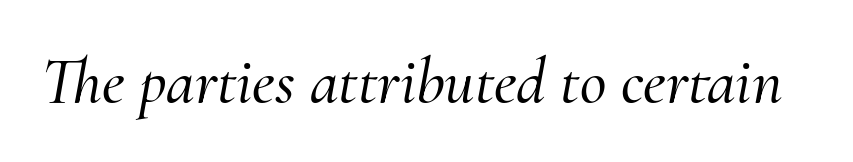
Q: Is the text italic (slanted)? A: Yes, it leans right by about 10 degrees.
Q: Is the typeface a serif or a sans-serif typeface? A: Serif.
Q: Is the text underlined? A: No.
Q: Is the spacing between letters normal or unusually wide? A: Normal.
Q: Width (condensed, normal, or wide)? A: Normal.
Q: Stroke contrast? A: Medium.
Q: x-height? A: Small.
Q: Monospaced? A: No.
